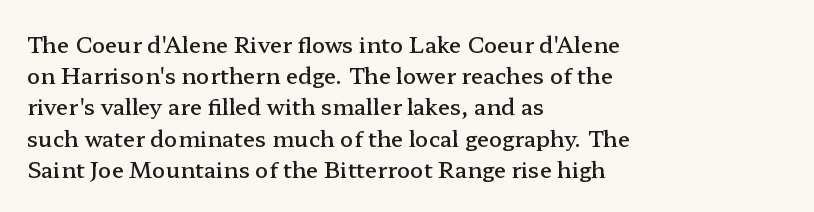
The image shows 22 px text type, upright; set left-aligned, normal line spacing (1.42x), normal letter spacing, not underlined.
